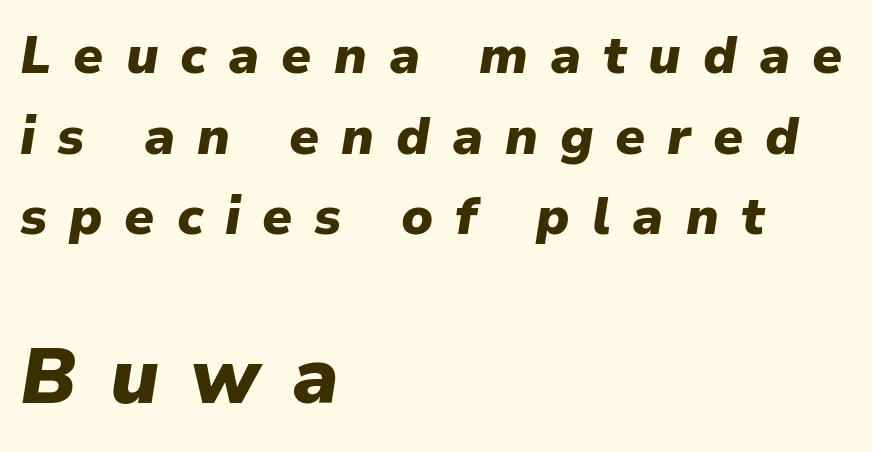
{"italic": "yes", "lean": "right", "slant_degrees": 9, "bold": "yes", "weight": "heavy", "width": "normal", "stroke_contrast": "low", "x_height": "medium", "monospaced": "no", "underline": "no", "align": "left", "line_spacing": "normal", "line_spacing_ratio": 1.55, "letter_spacing": "wide", "letter_spacing_em": 0.42, "larger_block": "second", "size_ratio": 1.5, "glyph_px": 78}
